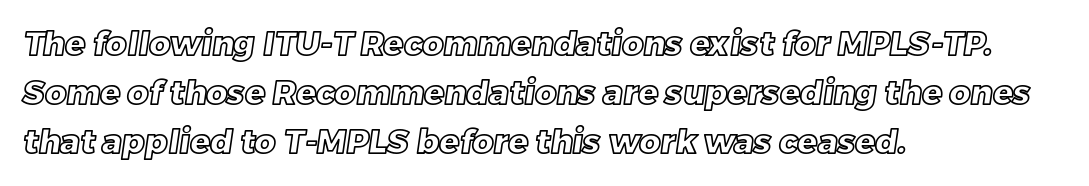
{"width": "normal", "x_height": "large", "monospaced": "no", "underline": "no", "align": "left", "line_spacing": "normal", "line_spacing_ratio": 1.48, "letter_spacing": "normal", "letter_spacing_em": 0.0, "glyph_px": 33}
